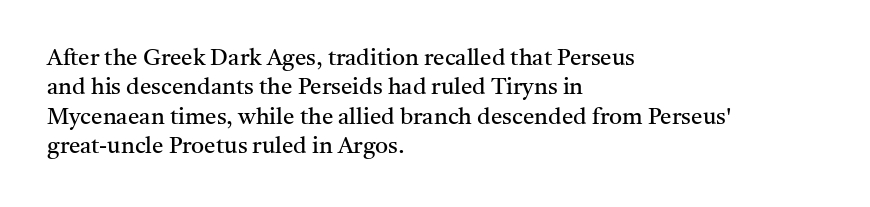
It's the straight-up-and-down kind of type. The face used here is rendered with its standard letterfit. The setting favours the left margin, as ordinary paragraphs usually do. This is not heavy type; no bold has been used. Interline gaps are of average width in this sample.
